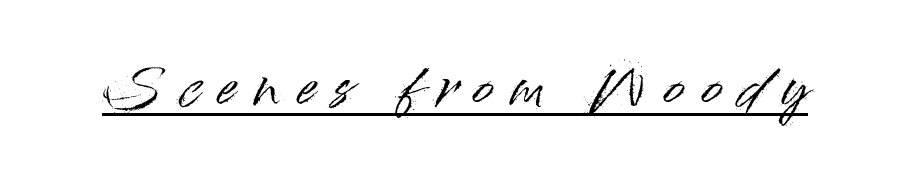
This sample uses expanded letter spacing, leaving extra air between glyphs. You could not count columns in this text — the font is proportionally spaced. Nope, no serifs anywhere on these letters. This is underlined copy, the kind a proofreader might mark for attention.
